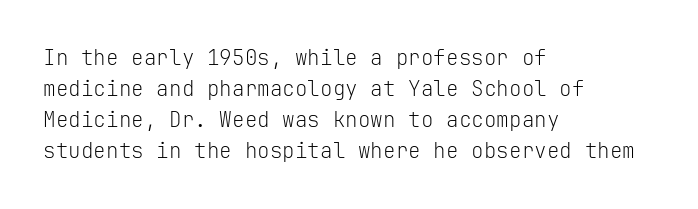
{"italic": "no", "bold": "no", "underline": "no", "align": "left", "line_spacing": "normal", "line_spacing_ratio": 1.48, "letter_spacing": "normal", "letter_spacing_em": 0.0, "glyph_px": 21}
